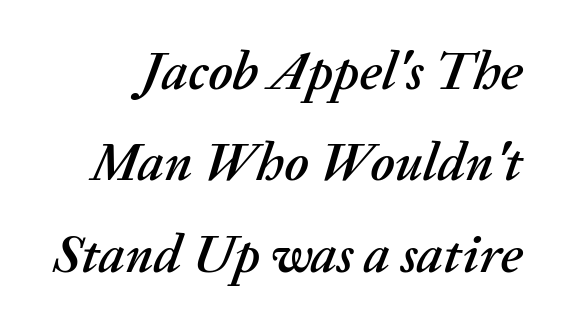
The designer left line spacing at the default. How are the letters spaced? Ordinarily, with no added tracking. Would a proofreader flag this as italicized? Yes. Only glyphs here, with clear space below each row. The face used here is proportionally spaced, like ordinary book or web type.
